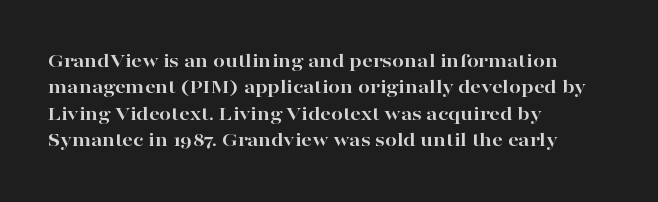
{"italic": "no", "bold": "yes", "underline": "no", "align": "left", "line_spacing": "normal", "line_spacing_ratio": 1.26, "letter_spacing": "normal", "letter_spacing_em": 0.0, "glyph_px": 21}
